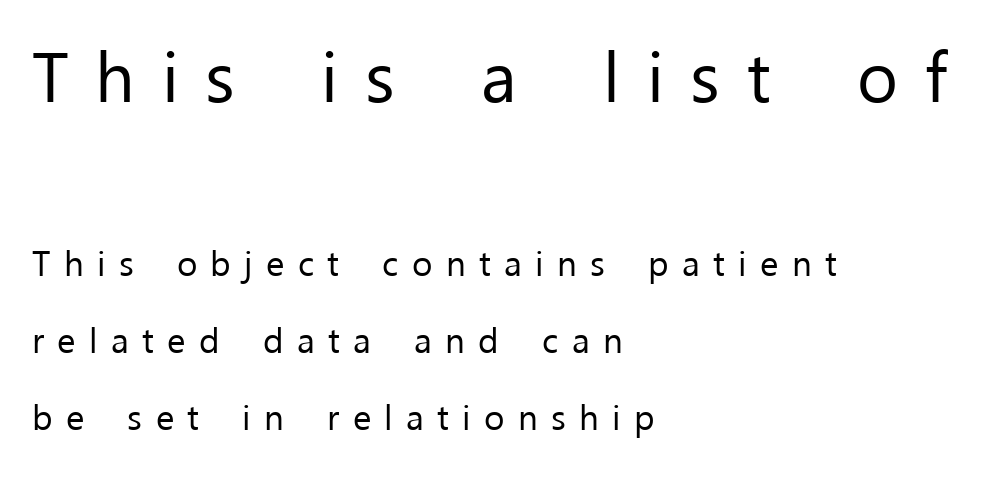
Q: Is the text bold? A: No.
Q: Is the text italic (slanted)? A: No, it is upright.
Q: Is the typeface a serif or a sans-serif typeface? A: Sans-serif.
Q: Is the text underlined? A: No.
Q: How is the paragraph aligned? A: Left-aligned.
Q: Is the spacing between letters normal or unusually wide? A: Unusually wide.
Q: Is the spacing between lines tight, normal or loose? A: Loose.
Q: Which block of text is set in a larger size, the first (top) or the second (bottom)? A: The first (top) one.
Q: Width (condensed, normal, or wide)? A: Normal.
Q: Stroke contrast? A: Low.
Q: x-height? A: Medium.
Q: Monospaced? A: No.
